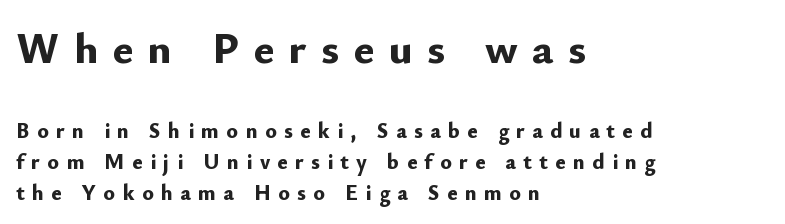
{"serif": "no", "italic": "no", "bold": "yes", "weight": "bold", "width": "normal", "stroke_contrast": "low", "x_height": "small", "monospaced": "no", "underline": "no", "align": "left", "line_spacing": "normal", "line_spacing_ratio": 1.42, "letter_spacing": "wide", "letter_spacing_em": 0.33, "larger_block": "first", "size_ratio": 2.0, "glyph_px": 44}
